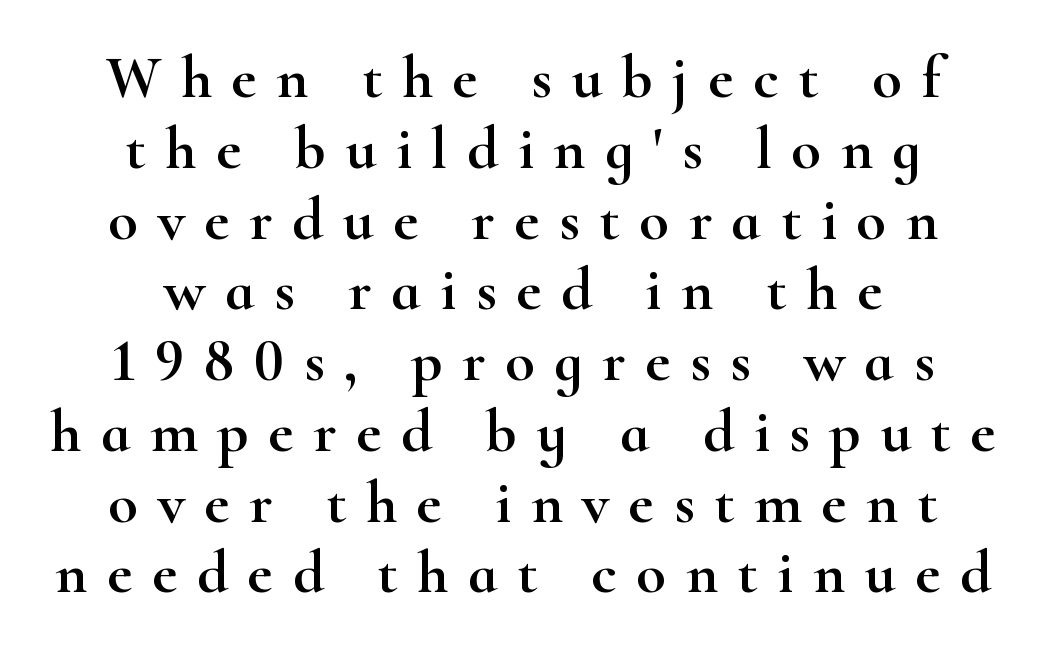
{"serif": "yes", "italic": "no", "width": "wide", "stroke_contrast": "high", "x_height": "small", "monospaced": "no", "underline": "no", "align": "center", "line_spacing_ratio": 1.16, "letter_spacing": "wide", "letter_spacing_em": 0.32, "glyph_px": 61}
